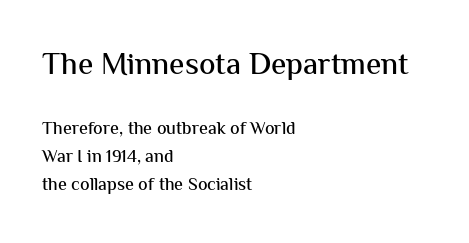
The image shows 31 px sans-serif type, upright; set left-aligned, normal line spacing (1.56x), normal letter spacing, not underlined; the first (top) block is 1.72x larger; medium stroke contrast and a medium x-height.
